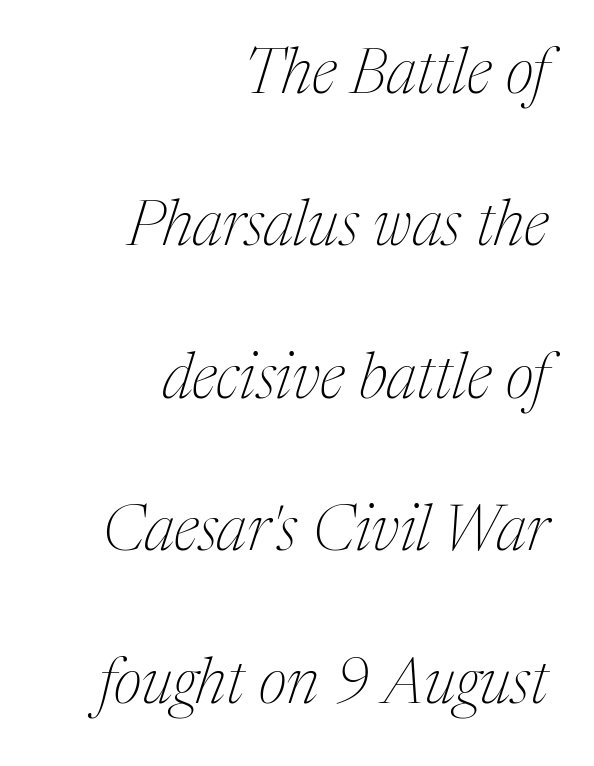
{"serif": "yes", "italic": "yes", "lean": "right", "slant_degrees": 17, "bold": "no", "weight": "thin", "width": "normal", "stroke_contrast": "medium", "x_height": "medium", "monospaced": "no", "underline": "no", "align": "right", "line_spacing": "loose", "line_spacing_ratio": 2.42, "letter_spacing": "normal", "letter_spacing_em": 0.0, "glyph_px": 63}
